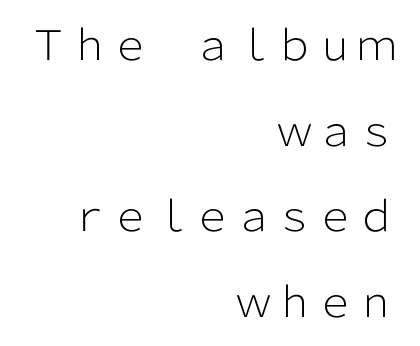
Type style note: lacks serifs. This sample has the flowing, uneven cadence of proportional lettering. The lines are quadded right. Glyph-to-glyph distance matches everyday printed text. The area under the type is left untouched.
